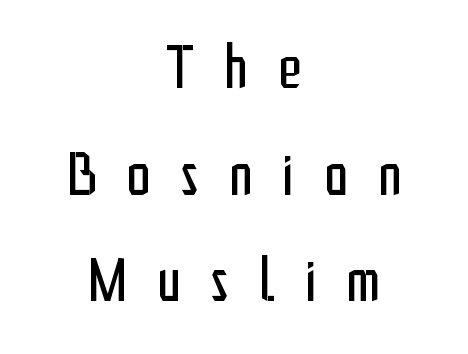
The image shows 61 px regular-weight, condensed sans-serif type, upright; set centered, line spacing 1.75x, unusually wide letter spacing (+0.49 em), not underlined; low stroke contrast and a medium x-height.
